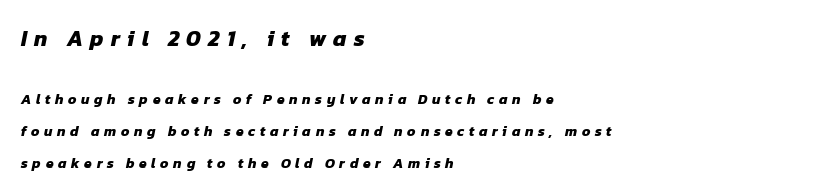
The image shows 22 px bold type; set left-aligned, loose line spacing (2.26x), unusually wide letter spacing (+0.33 em), not underlined; the first (top) block is 1.57x larger.
